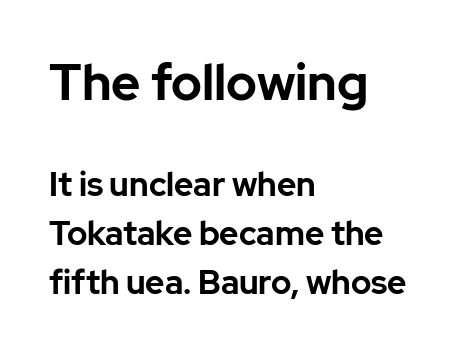
{"serif": "no", "italic": "no", "bold": "yes", "weight": "bold", "width": "normal", "stroke_contrast": "low", "x_height": "medium", "monospaced": "no", "underline": "no", "align": "left", "line_spacing": "normal", "line_spacing_ratio": 1.47, "letter_spacing": "normal", "letter_spacing_em": 0.0, "larger_block": "first", "size_ratio": 1.52, "glyph_px": 50}
